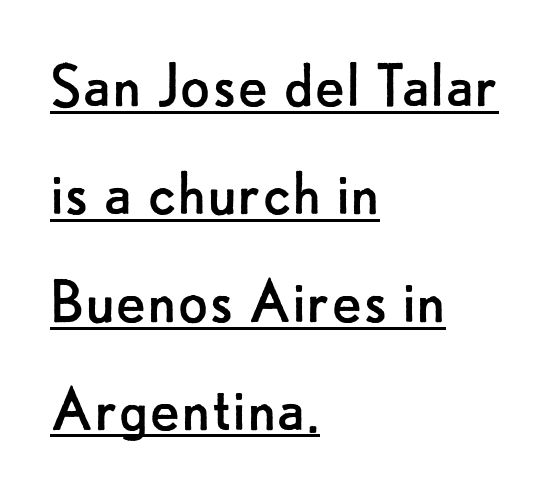
Q: Is the text bold? A: No.
Q: Is the text italic (slanted)? A: No, it is upright.
Q: Is the typeface a serif or a sans-serif typeface? A: Sans-serif.
Q: Is the text underlined? A: Yes.
Q: How is the paragraph aligned? A: Left-aligned.
Q: Is the spacing between letters normal or unusually wide? A: Normal.
Q: Is the spacing between lines tight, normal or loose? A: Normal.
Q: Width (condensed, normal, or wide)? A: Normal.
Q: Stroke contrast? A: Low.
Q: x-height? A: Small.
Q: Monospaced? A: No.
